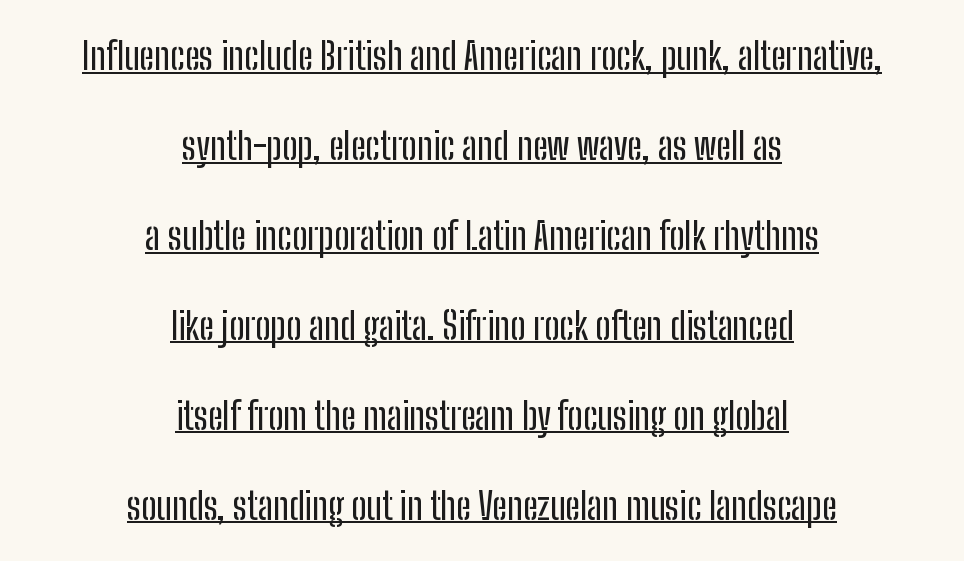
Q: Is the text italic (slanted)? A: No, it is upright.
Q: Is the typeface a serif or a sans-serif typeface? A: Sans-serif.
Q: Is the text underlined? A: Yes.
Q: How is the paragraph aligned? A: Centered.
Q: Is the spacing between letters normal or unusually wide? A: Normal.
Q: Is the spacing between lines tight, normal or loose? A: Loose.
Q: Width (condensed, normal, or wide)? A: Condensed.
Q: Stroke contrast? A: Low.
Q: x-height? A: Medium.
Q: Monospaced? A: No.
